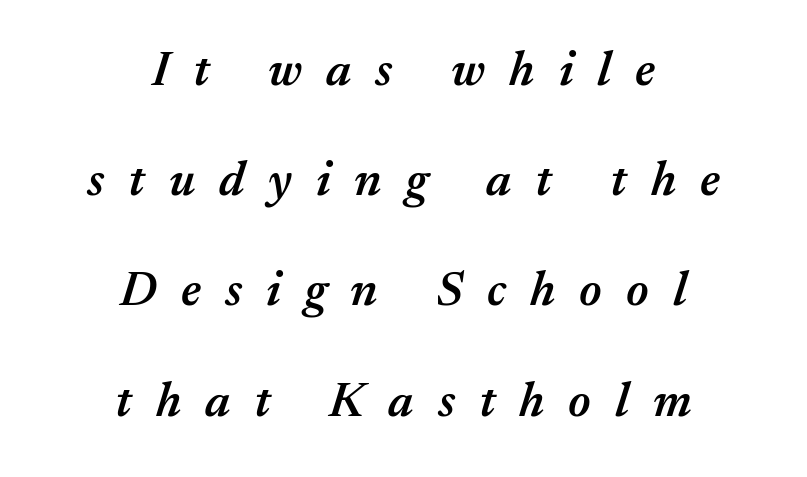
{"italic": "yes", "lean": "right", "slant_degrees": 17, "bold": "semi", "weight": "semibold", "width": "normal", "stroke_contrast": "medium", "x_height": "medium", "monospaced": "no", "underline": "no", "align": "center", "line_spacing": "loose", "line_spacing_ratio": 2.25, "letter_spacing": "wide", "letter_spacing_em": 0.49, "glyph_px": 49}
